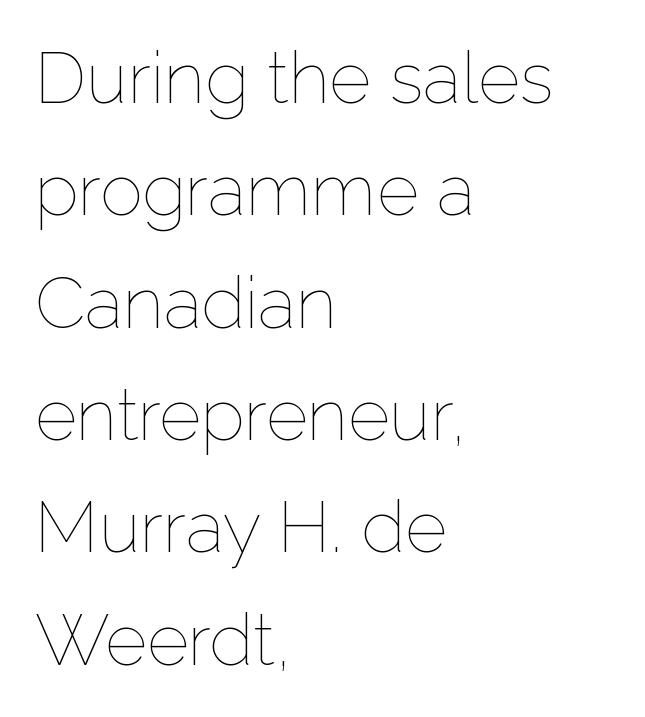
Descender tails drop into unmarked territory. No chunkiness to these letters — they're not bold. Horizontal alignment here is leftward, the default for most running prose. One glance says typical: line gaps are just what's usual. A typesetter would call this zero additional tracking. Is there any slant? The stems are plumb.
